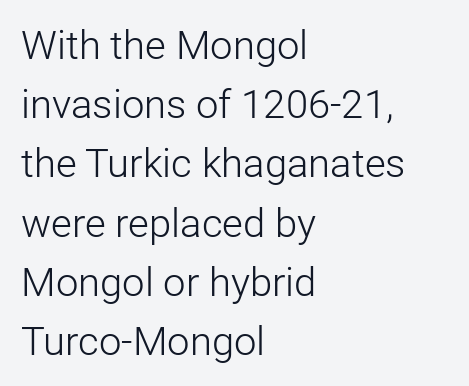
Q: Is the text bold? A: No.
Q: Is the text italic (slanted)? A: No, it is upright.
Q: Is the typeface a serif or a sans-serif typeface? A: Sans-serif.
Q: Is the text underlined? A: No.
Q: How is the paragraph aligned? A: Left-aligned.
Q: Is the spacing between letters normal or unusually wide? A: Normal.
Q: Is the spacing between lines tight, normal or loose? A: Normal.
Q: Width (condensed, normal, or wide)? A: Normal.
Q: Stroke contrast? A: Low.
Q: x-height? A: Medium.
Q: Monospaced? A: No.
